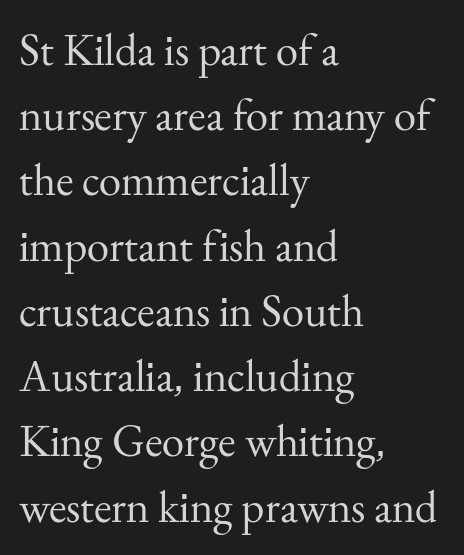
{"serif": "yes", "italic": "no", "bold": "no", "weight": "regular", "width": "normal", "stroke_contrast": "medium", "x_height": "small", "monospaced": "no", "underline": "no", "align": "left", "line_spacing": "normal", "line_spacing_ratio": 1.45, "letter_spacing": "normal", "letter_spacing_em": 0.0, "glyph_px": 45}
